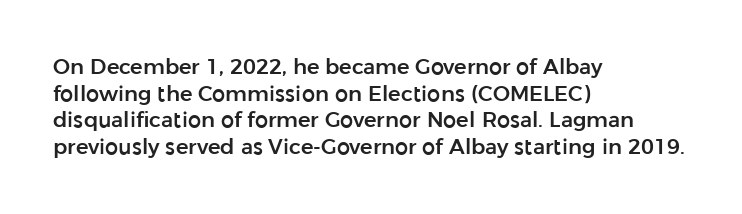
{"italic": "no", "underline": "no", "align": "left", "line_spacing": "normal", "line_spacing_ratio": 1.27, "letter_spacing": "normal", "letter_spacing_em": 0.0, "glyph_px": 21}
